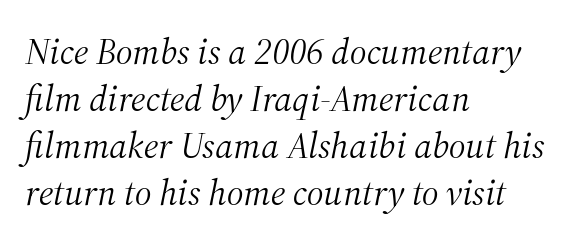
{"serif": "yes", "italic": "yes", "lean": "right", "slant_degrees": 12, "bold": "no", "weight": "light", "width": "normal", "stroke_contrast": "medium", "x_height": "medium", "monospaced": "no", "underline": "no", "align": "left", "line_spacing": "normal", "line_spacing_ratio": 1.27, "letter_spacing": "normal", "letter_spacing_em": 0.0, "glyph_px": 37}
